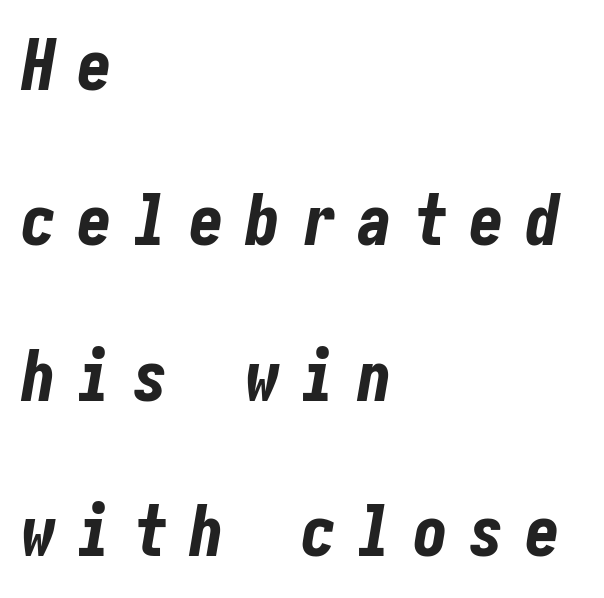
The image shows 70 px bold, condensed type, italic (leaning right); set left-aligned, loose line spacing (2.22x), unusually wide letter spacing (+0.3 em), not underlined; low stroke contrast and a medium x-height.
